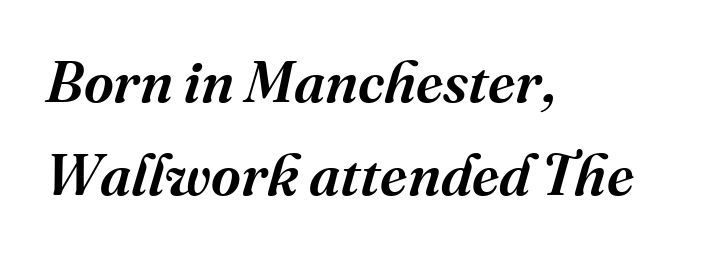
Q: Is the text bold? A: Semi-bold.
Q: Is the text italic (slanted)? A: Yes, it leans right by about 16 degrees.
Q: Is the typeface a serif or a sans-serif typeface? A: Serif.
Q: Is the text underlined? A: No.
Q: How is the paragraph aligned? A: Left-aligned.
Q: Is the spacing between letters normal or unusually wide? A: Normal.
Q: Is the spacing between lines tight, normal or loose? A: Normal.
Q: Width (condensed, normal, or wide)? A: Normal.
Q: Stroke contrast? A: Medium.
Q: x-height? A: Medium.
Q: Monospaced? A: No.
